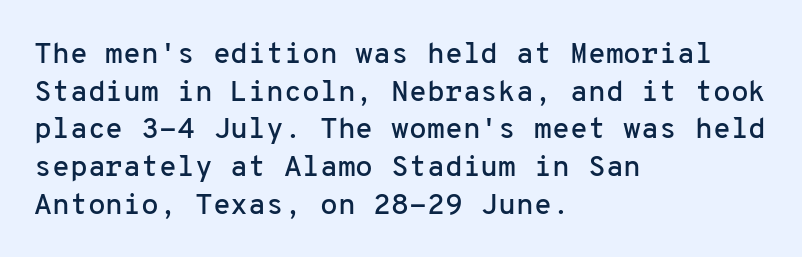
The image shows 29 px sans-serif type, upright, monospaced; set left-aligned, normal line spacing (1.3x), normal letter spacing, not underlined; low stroke contrast and a medium x-height.
